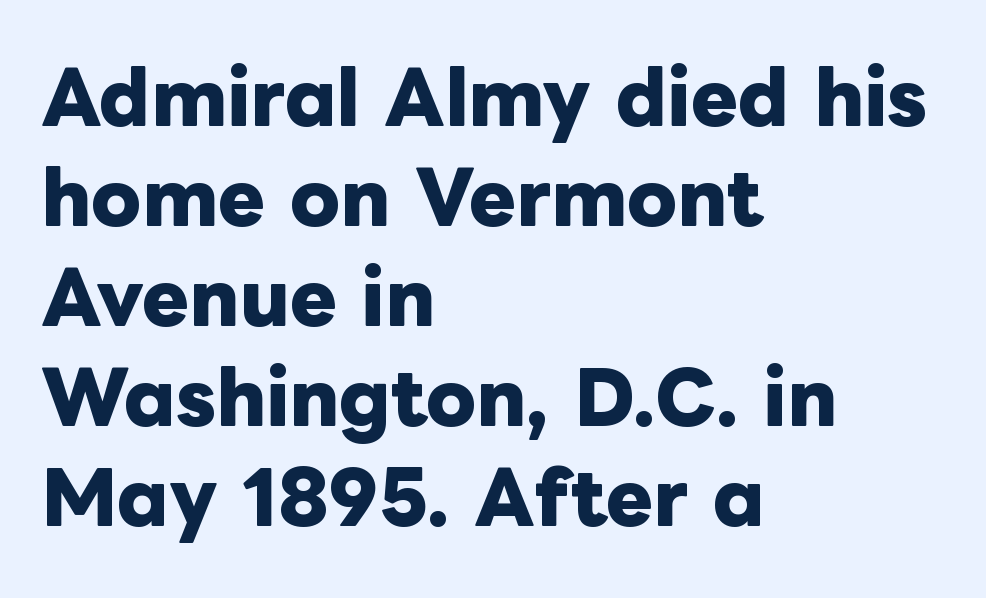
Q: Is the text bold? A: Yes.
Q: Is the text italic (slanted)? A: No, it is upright.
Q: Is the text underlined? A: No.
Q: How is the paragraph aligned? A: Left-aligned.
Q: Is the spacing between letters normal or unusually wide? A: Normal.
Q: Is the spacing between lines tight, normal or loose? A: Normal.
Q: Width (condensed, normal, or wide)? A: Normal.
Q: Stroke contrast? A: Low.
Q: x-height? A: Medium.
Q: Monospaced? A: No.
